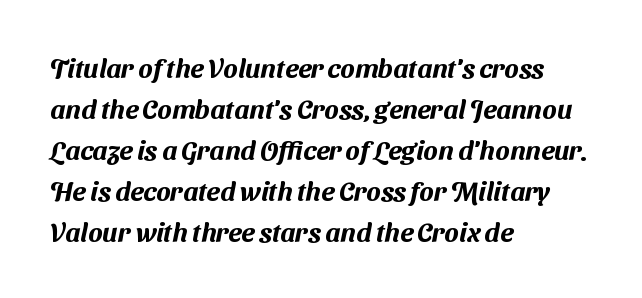
{"underline": "no", "align": "left", "line_spacing": "normal", "line_spacing_ratio": 1.52, "letter_spacing": "normal", "letter_spacing_em": 0.0, "glyph_px": 27}
